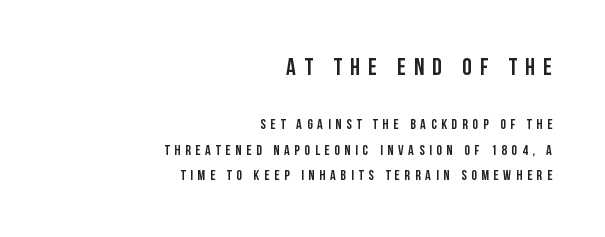
Q: Is the text bold? A: Yes.
Q: Is the text italic (slanted)? A: No, it is upright.
Q: Is the text underlined? A: No.
Q: How is the paragraph aligned? A: Right-aligned.
Q: Is the spacing between letters normal or unusually wide? A: Unusually wide.
Q: Which block of text is set in a larger size, the first (top) or the second (bottom)? A: The first (top) one.
